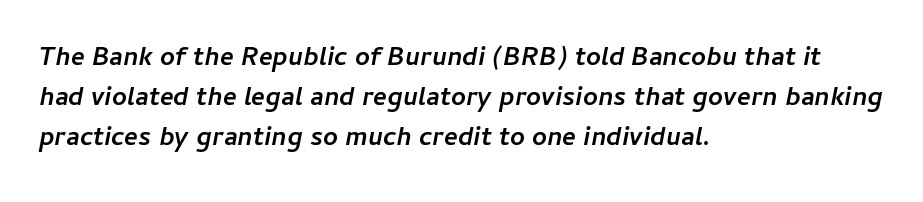
The image shows 26 px bold type, italic (leaning right); set left-aligned, normal line spacing (1.54x), normal letter spacing, not underlined.
